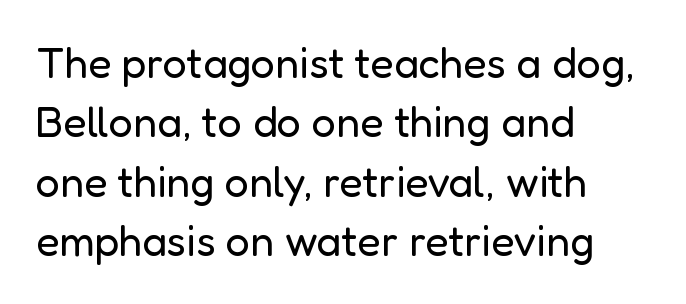
Q: Is the text bold? A: No.
Q: Is the text italic (slanted)? A: No, it is upright.
Q: Is the typeface a serif or a sans-serif typeface? A: Sans-serif.
Q: Is the text underlined? A: No.
Q: How is the paragraph aligned? A: Left-aligned.
Q: Is the spacing between letters normal or unusually wide? A: Normal.
Q: Is the spacing between lines tight, normal or loose? A: Normal.
Q: Width (condensed, normal, or wide)? A: Normal.
Q: Stroke contrast? A: Low.
Q: x-height? A: Medium.
Q: Monospaced? A: No.
